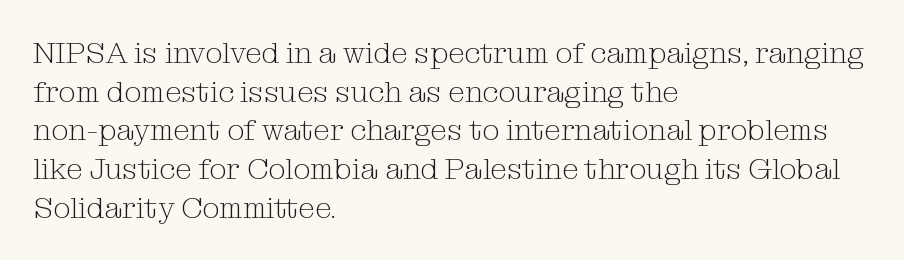
If you drew a line through each stem, it would be perfectly vertical. The tracking reads as untouched default to a designer's eye. Bare-footed words on every line. Observe the serifs anchoring each vertical stroke in this sample. Note the varied advance widths — an 'i' is clearly narrower than an 'm'.
